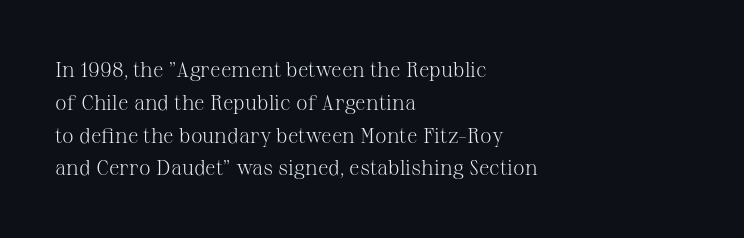
Upright lettering throughout. The rows are spaced the way most documents space them. These lines stack with their left ends in a neat column. The space beneath each line is pristine and unruled. This sample uses plain, unmodified letter spacing. Stem width sits at or under what a default text font uses.
